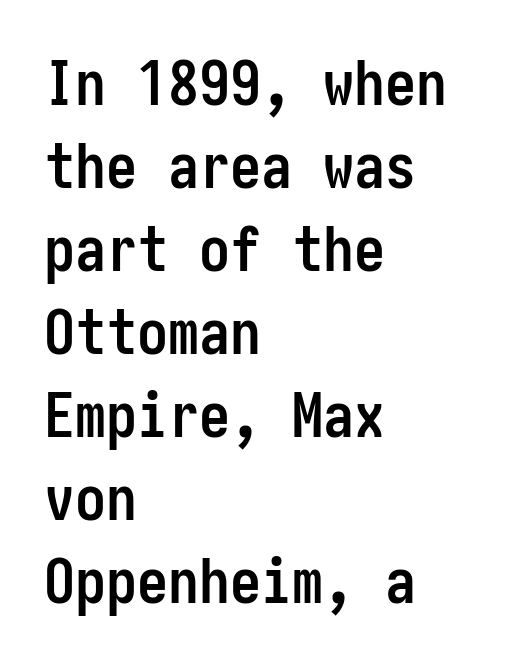
{"serif": "no", "italic": "no", "bold": "yes", "weight": "semibold", "width": "condensed", "stroke_contrast": "low", "x_height": "medium", "underline": "no", "align": "left", "line_spacing": "normal", "line_spacing_ratio": 1.34, "letter_spacing": "normal", "letter_spacing_em": 0.0, "glyph_px": 62}
